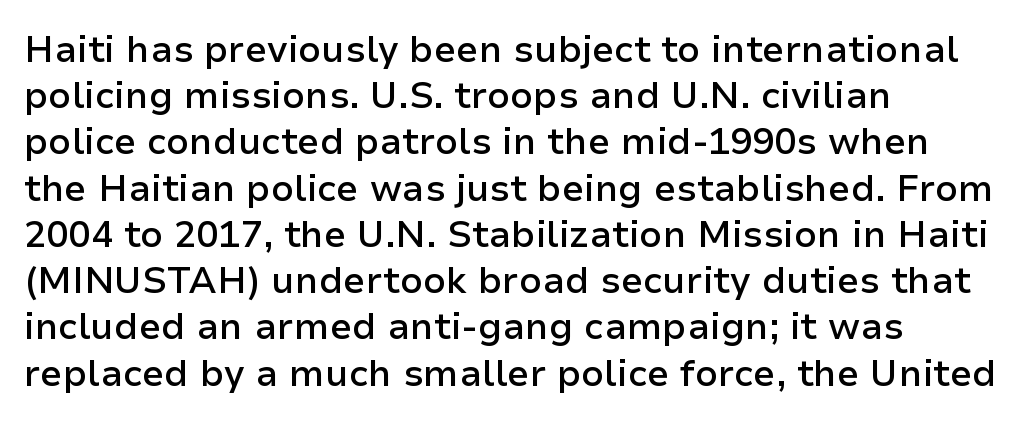
The image shows 37 px semibold sans-serif type, upright; set left-aligned, normal line spacing (1.25x), normal letter spacing, not underlined; low stroke contrast and a medium x-height.
